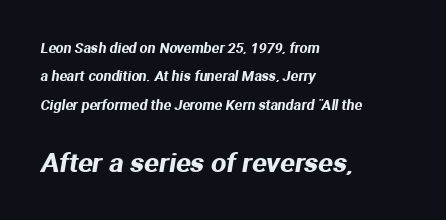
Q: Is the text underlined? A: No.
Q: How is the paragraph aligned? A: Left-aligned.
Q: Is the spacing between letters normal or unusually wide? A: Normal.
Q: Is the spacing between lines tight, normal or loose? A: Loose.
Q: Which block of text is set in a larger size, the first (top) or the second (bottom)? A: The second (bottom) one.
